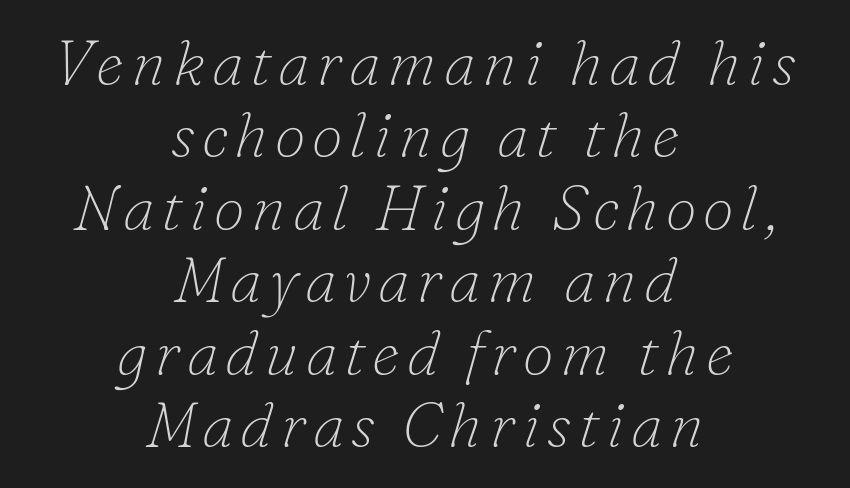
The lines are quadded center. The rendering uses natural spacing where letterforms have individual widths. The rendering applies a slant to the glyphs. In terms of letterform style, serifs are clearly present.
